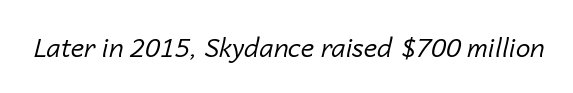
The image shows 26 px text type, italic (leaning right); set normal letter spacing, not underlined.
